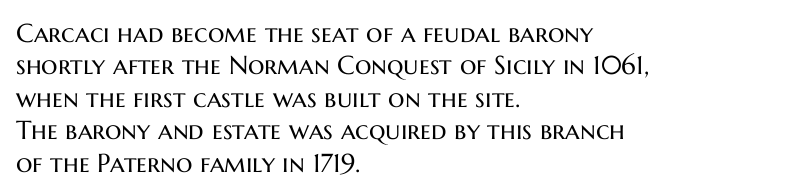
The image shows 26 px text type, upright; set left-aligned, normal line spacing (1.25x), normal letter spacing, not underlined.
